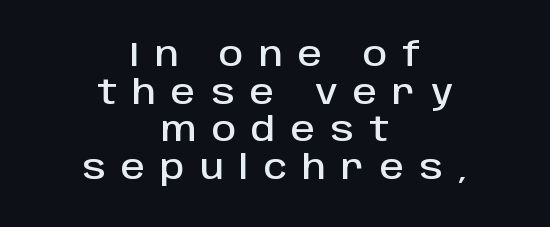
The image shows 34 px sans-serif type, upright; set centered, tight line spacing (1.11x), unusually wide letter spacing (+0.45 em), not underlined; low stroke contrast and a large x-height.
